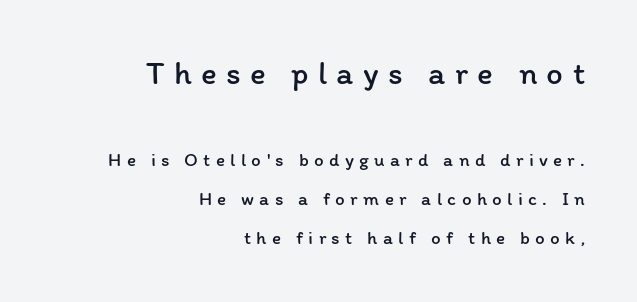
{"italic": "no", "bold": "no", "weight": "regular", "width": "normal", "stroke_contrast": "low", "x_height": "medium", "monospaced": "no", "underline": "no", "align": "right", "line_spacing": "loose", "line_spacing_ratio": 2.07, "letter_spacing": "wide", "letter_spacing_em": 0.28, "larger_block": "first", "size_ratio": 1.74, "glyph_px": 33}
